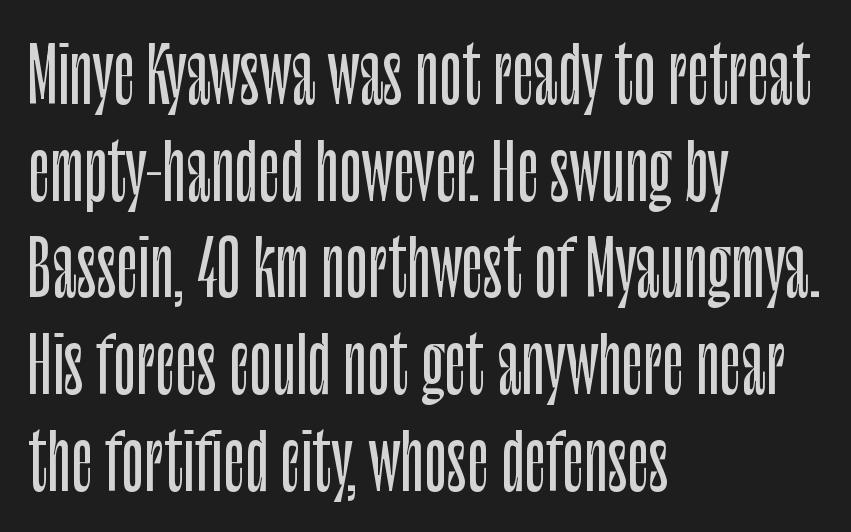
{"serif": "no", "italic": "no", "width": "condensed", "stroke_contrast": "low", "x_height": "large", "monospaced": "no", "underline": "no", "align": "left", "line_spacing": "normal", "line_spacing_ratio": 1.29, "letter_spacing": "normal", "letter_spacing_em": 0.0, "glyph_px": 75}
